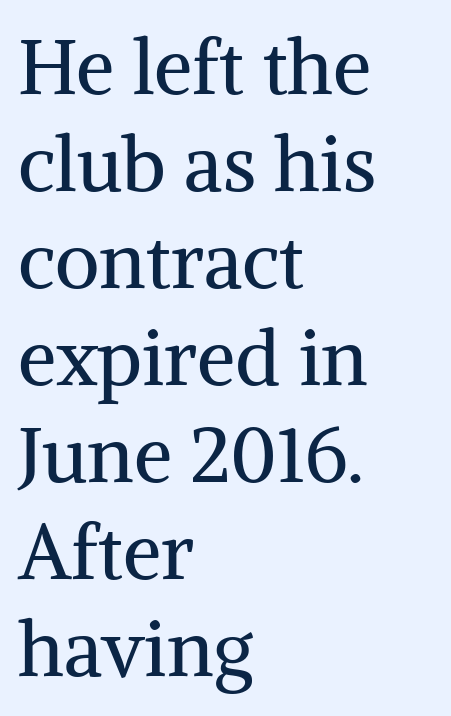
The image shows 77 px regular-weight serif type, upright; set left-aligned, normal line spacing (1.26x), normal letter spacing, not underlined; medium stroke contrast and a medium x-height.
